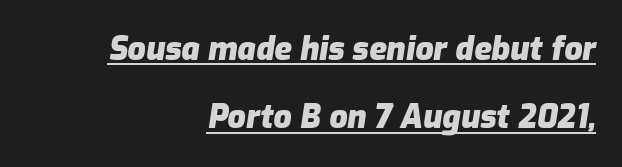
{"italic": "yes", "lean": "right", "slant_degrees": 9, "bold": "yes", "weight": "heavy", "width": "normal", "stroke_contrast": "low", "x_height": "medium", "monospaced": "no", "underline": "yes", "align": "right", "line_spacing": "loose", "line_spacing_ratio": 2.14, "letter_spacing": "normal", "letter_spacing_em": 0.0, "glyph_px": 32}
